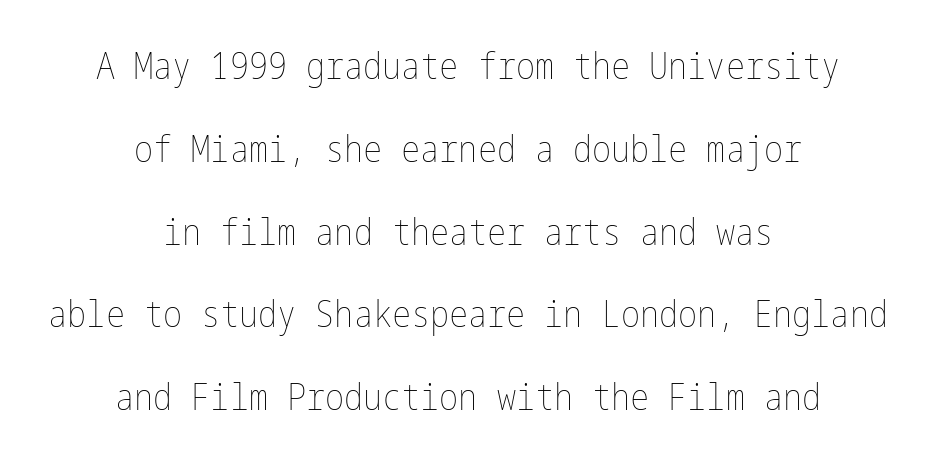
Q: Is the text bold? A: No.
Q: Is the text italic (slanted)? A: No, it is upright.
Q: Is the text underlined? A: No.
Q: How is the paragraph aligned? A: Centered.
Q: Is the spacing between letters normal or unusually wide? A: Normal.
Q: Is the spacing between lines tight, normal or loose? A: Loose.
Q: Width (condensed, normal, or wide)? A: Condensed.
Q: Stroke contrast? A: Low.
Q: x-height? A: Medium.
